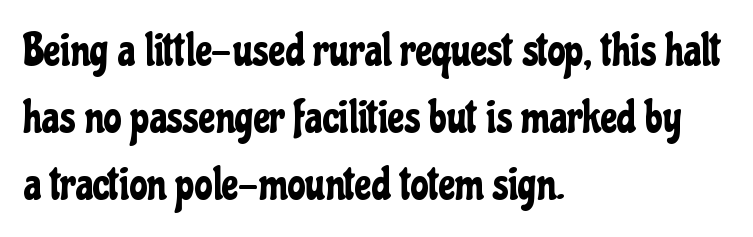
The image shows 45 px condensed sans-serif type, upright; set left-aligned, normal line spacing (1.49x), normal letter spacing, not underlined; low stroke contrast and a medium x-height.
